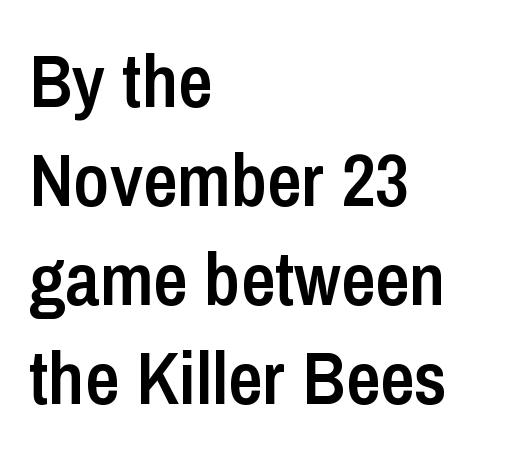
Underline: absent. This sample has the flowing, uneven cadence of proportional lettering. Ascenders rise straight up at ninety degrees. The passage is arranged the way most books set body copy — flush left.
